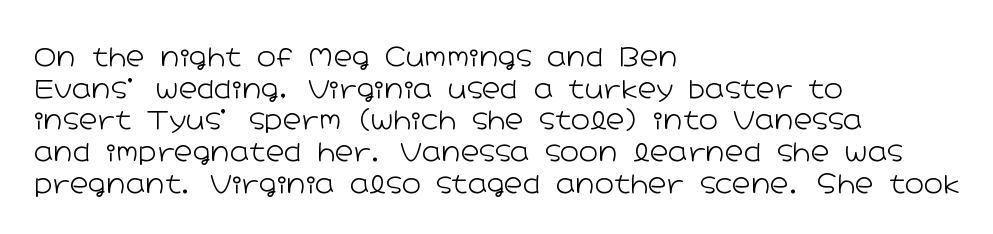
Q: Is the text bold? A: No.
Q: Is the text italic (slanted)? A: No, it is upright.
Q: Is the text underlined? A: No.
Q: How is the paragraph aligned? A: Left-aligned.
Q: Is the spacing between letters normal or unusually wide? A: Normal.
